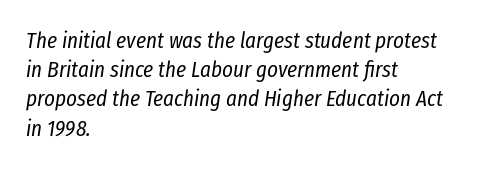
{"italic": "yes", "lean": "right", "slant_degrees": 8, "bold": "no", "underline": "no", "align": "left", "line_spacing": "normal", "line_spacing_ratio": 1.27, "letter_spacing": "normal", "letter_spacing_em": 0.0, "glyph_px": 23}
